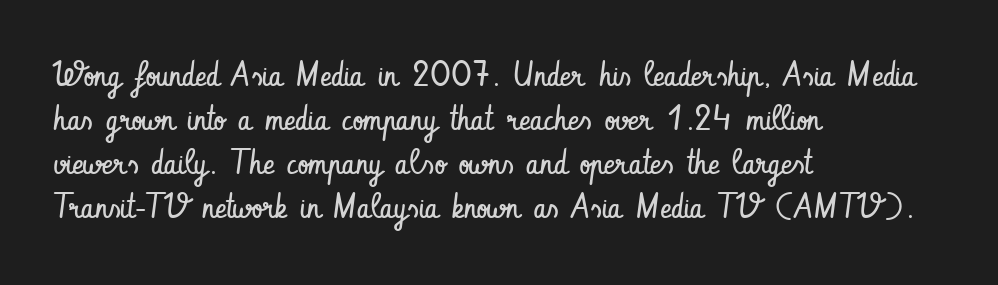
The rendering uses a moderate line-height, typical for paragraphs. Compared with a typical body face, this is equally light or lighter still. Ordinary non-slanted type is in use. The passage shown is not underscored anywhere. Grotesque or geometric, the face here clearly has no serifs. No extra tracking has been applied to these lines.
